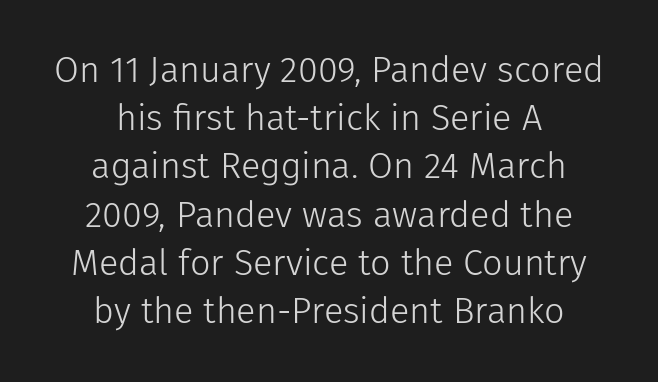
{"serif": "no", "italic": "no", "bold": "no", "weight": "light", "width": "normal", "stroke_contrast": "low", "x_height": "medium", "monospaced": "no", "underline": "no", "align": "center", "line_spacing": "normal", "line_spacing_ratio": 1.34, "letter_spacing": "normal", "letter_spacing_em": 0.0, "glyph_px": 36}
